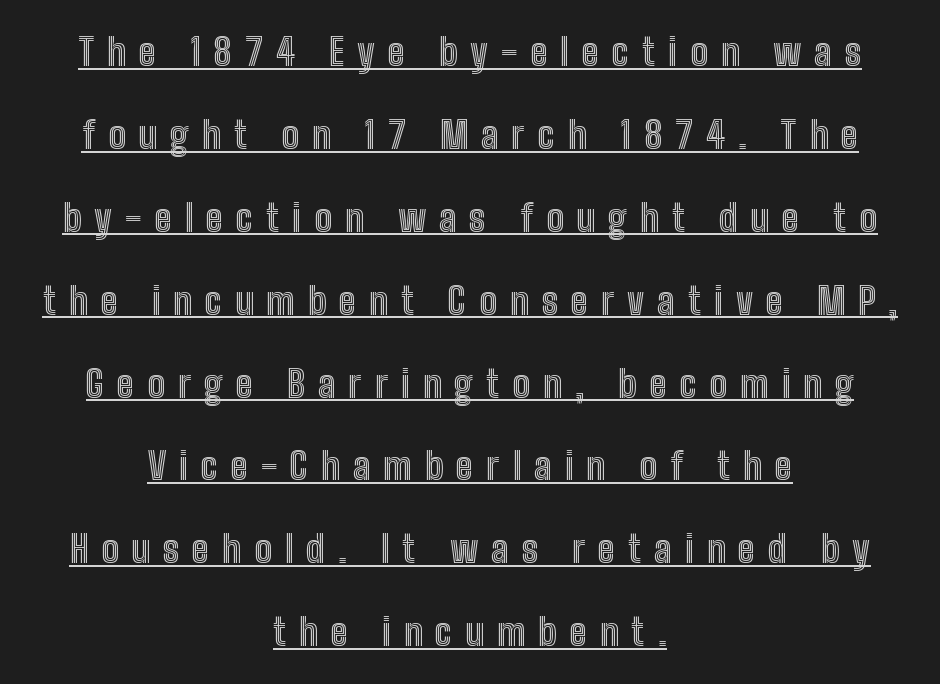
Look at the tracking — it's clearly loosened, letters drifting apart. A roman cut, with each character standing at attention. A centered setting, common on invitations and titles, is used for this passage. The block of text is sparse from top to bottom, with ample space between rows. This sample has the flowing, uneven cadence of proportional lettering. In designer terms, the underline attribute is active on this setting.
